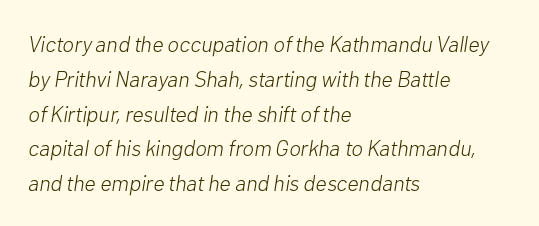
Q: Is the text bold? A: No.
Q: Is the text italic (slanted)? A: Yes, it leans right by about 10 degrees.
Q: Is the text underlined? A: No.
Q: How is the paragraph aligned? A: Left-aligned.
Q: Is the spacing between letters normal or unusually wide? A: Normal.
Q: Is the spacing between lines tight, normal or loose? A: Normal.
